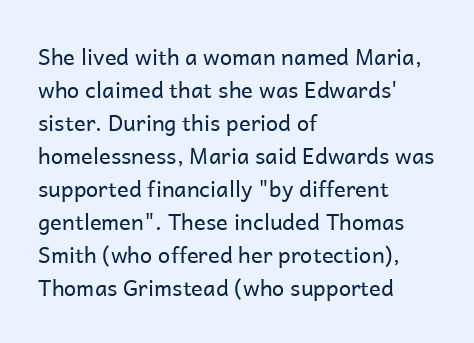
{"italic": "no", "bold": "no", "underline": "no", "align": "left", "line_spacing": "normal", "line_spacing_ratio": 1.5, "letter_spacing": "normal", "letter_spacing_em": 0.0, "glyph_px": 22}
